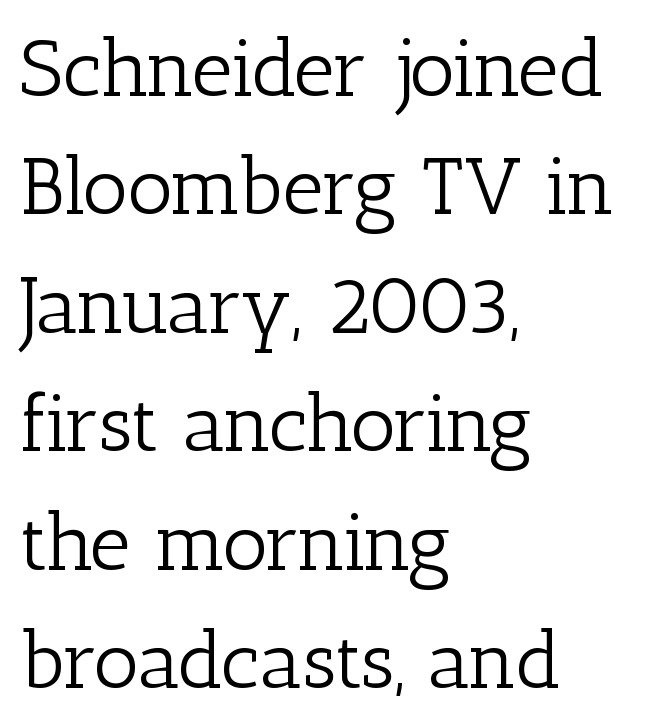
Q: Is the text bold? A: No.
Q: Is the text italic (slanted)? A: No, it is upright.
Q: Is the typeface a serif or a sans-serif typeface? A: Serif.
Q: Is the text underlined? A: No.
Q: How is the paragraph aligned? A: Left-aligned.
Q: Is the spacing between letters normal or unusually wide? A: Normal.
Q: Is the spacing between lines tight, normal or loose? A: Normal.
Q: Width (condensed, normal, or wide)? A: Normal.
Q: Stroke contrast? A: Low.
Q: x-height? A: Medium.
Q: Monospaced? A: No.
